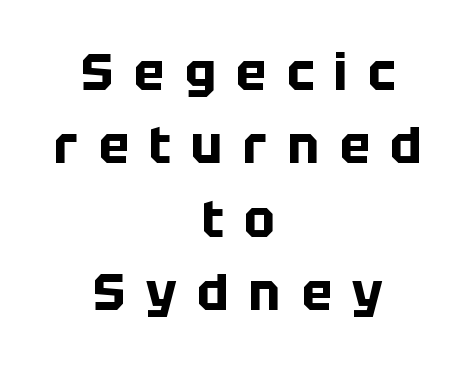
{"serif": "no", "italic": "no", "bold": "yes", "weight": "bold", "width": "normal", "stroke_contrast": "low", "x_height": "large", "monospaced": "no", "underline": "no", "align": "center", "line_spacing": "normal", "line_spacing_ratio": 1.44, "letter_spacing": "wide", "letter_spacing_em": 0.4, "glyph_px": 51}
